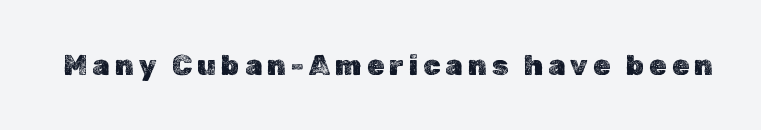
Q: Is the text italic (slanted)? A: No, it is upright.
Q: Is the text underlined? A: No.
Q: Width (condensed, normal, or wide)? A: Normal.
Q: x-height? A: Medium.
Q: Monospaced? A: No.
